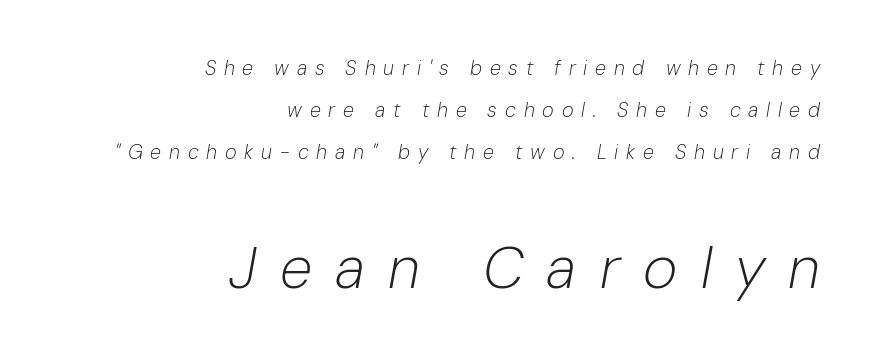
Words appear elongated and porous because spacing is wide. The gap between lines stays unmarked. A typesetter would call this proportional, since set widths differ per character. The block of text is sparse from top to bottom, with ample space between rows. Compared with ordinary roman type, these characters are visibly tilted. Casual observation: everything's shoved over to the right.
